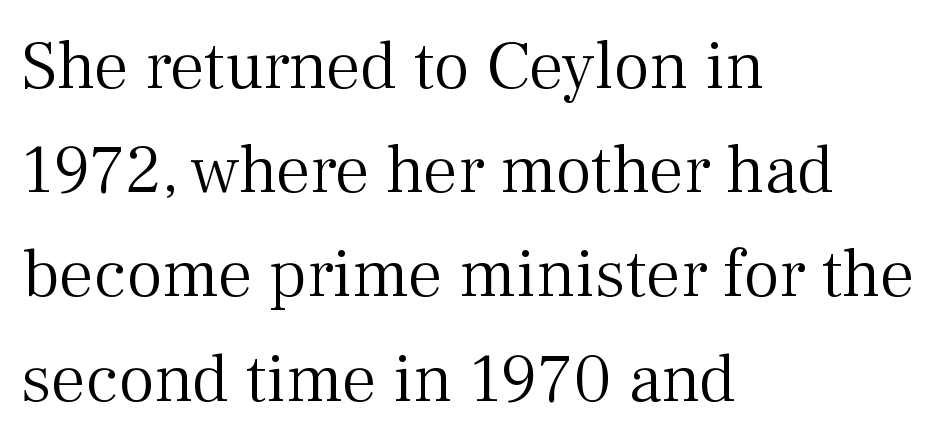
{"serif": "yes", "italic": "no", "bold": "no", "weight": "light", "width": "normal", "stroke_contrast": "medium", "x_height": "medium", "monospaced": "no", "underline": "no", "align": "left", "line_spacing": "normal", "line_spacing_ratio": 1.51, "letter_spacing": "normal", "letter_spacing_em": 0.0, "glyph_px": 69}
